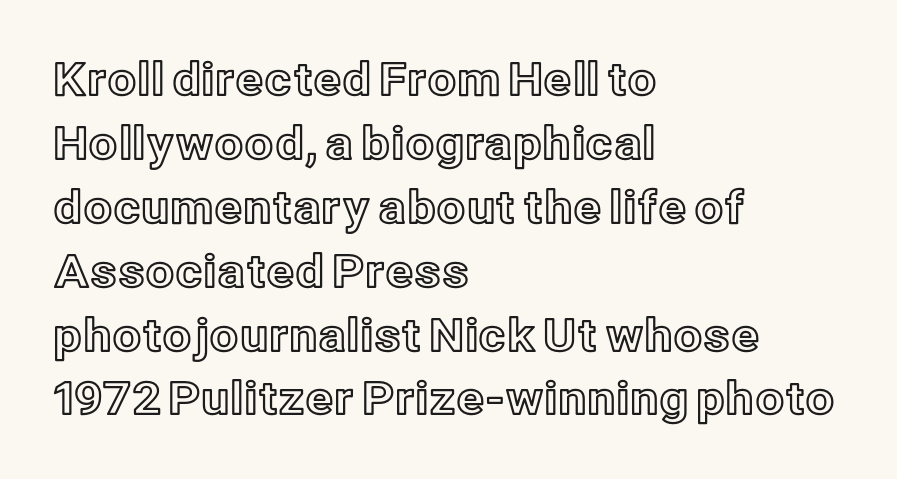
{"italic": "no", "width": "normal", "x_height": "medium", "monospaced": "no", "underline": "no", "align": "left", "line_spacing": "normal", "line_spacing_ratio": 1.42, "letter_spacing": "normal", "letter_spacing_em": 0.0, "glyph_px": 45}
